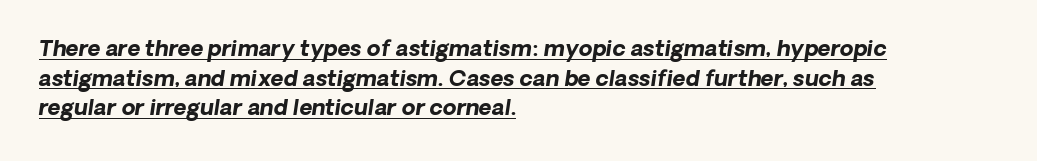
Notice how a bar underscores the lettering throughout. The paragraph has a hard left edge and a soft right edge. You could call the tracking neutral — neither tight nor loose. Whoever set this chose a conventional vertical rhythm. Notice how thick the strokes are: this is what a full bold looks like.
